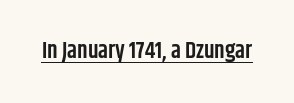
Q: Is the text bold? A: Semi-bold.
Q: Is the text italic (slanted)? A: No, it is upright.
Q: Is the text underlined? A: Yes.
Q: Is the spacing between letters normal or unusually wide? A: Normal.
